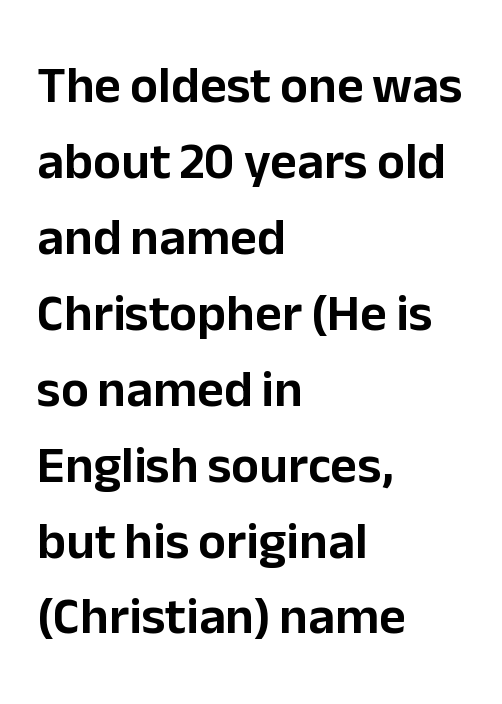
Q: Is the text italic (slanted)? A: No, it is upright.
Q: Is the typeface a serif or a sans-serif typeface? A: Sans-serif.
Q: Is the text underlined? A: No.
Q: How is the paragraph aligned? A: Left-aligned.
Q: Is the spacing between letters normal or unusually wide? A: Normal.
Q: Is the spacing between lines tight, normal or loose? A: Normal.
Q: Width (condensed, normal, or wide)? A: Normal.
Q: Stroke contrast? A: Low.
Q: x-height? A: Medium.
Q: Monospaced? A: No.
